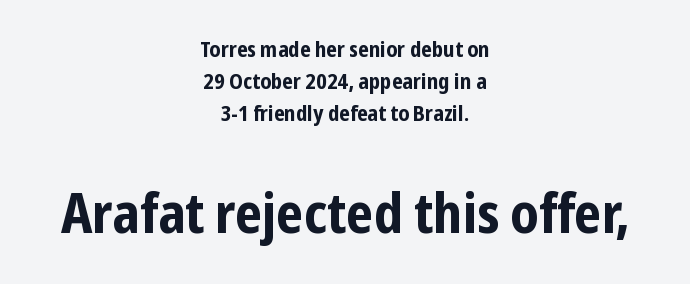
Q: Is the text bold? A: Yes.
Q: Is the text italic (slanted)? A: No, it is upright.
Q: Is the typeface a serif or a sans-serif typeface? A: Sans-serif.
Q: Is the text underlined? A: No.
Q: How is the paragraph aligned? A: Centered.
Q: Is the spacing between letters normal or unusually wide? A: Normal.
Q: Is the spacing between lines tight, normal or loose? A: Normal.
Q: Which block of text is set in a larger size, the first (top) or the second (bottom)? A: The second (bottom) one.
Q: Width (condensed, normal, or wide)? A: Condensed.
Q: Stroke contrast? A: Low.
Q: x-height? A: Medium.
Q: Monospaced? A: No.
